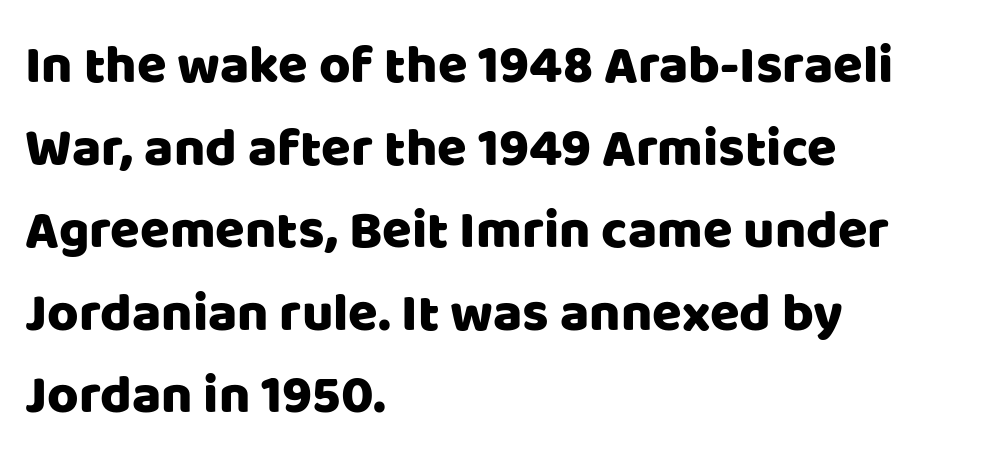
{"serif": "no", "italic": "no", "width": "normal", "stroke_contrast": "low", "x_height": "large", "monospaced": "no", "underline": "no", "align": "left", "line_spacing": "normal", "line_spacing_ratio": 1.53, "letter_spacing": "normal", "letter_spacing_em": 0.0, "glyph_px": 54}
